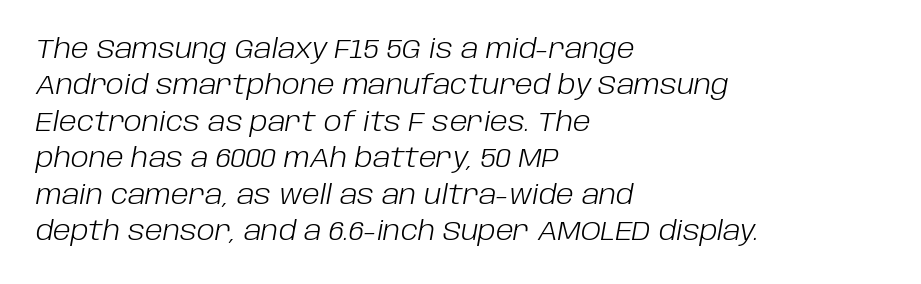
{"italic": "yes", "lean": "right", "slant_degrees": 10, "bold": "no", "underline": "no", "align": "left", "line_spacing": "normal", "line_spacing_ratio": 1.35, "letter_spacing": "normal", "letter_spacing_em": 0.0, "glyph_px": 27}
